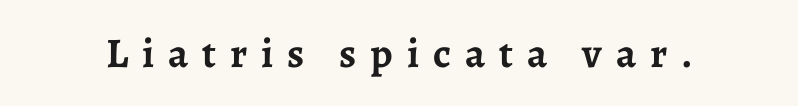
{"serif": "yes", "italic": "no", "bold": "yes", "weight": "semibold", "width": "normal", "stroke_contrast": "low", "x_height": "medium", "monospaced": "no", "underline": "no", "letter_spacing": "wide", "letter_spacing_em": 0.33, "glyph_px": 42}
